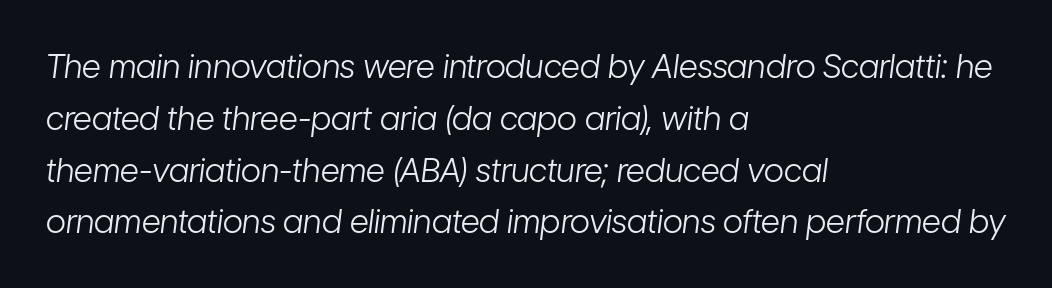
Here the designer chose a conventional face with non-uniform glyph widths. Has an underline been added? It has not. No letter is thick-stroked: the sample isn't bold. Visually the block forms a straight wall on the left and a jagged coastline on the right. This block has exactly the height ordinary leading produces.
